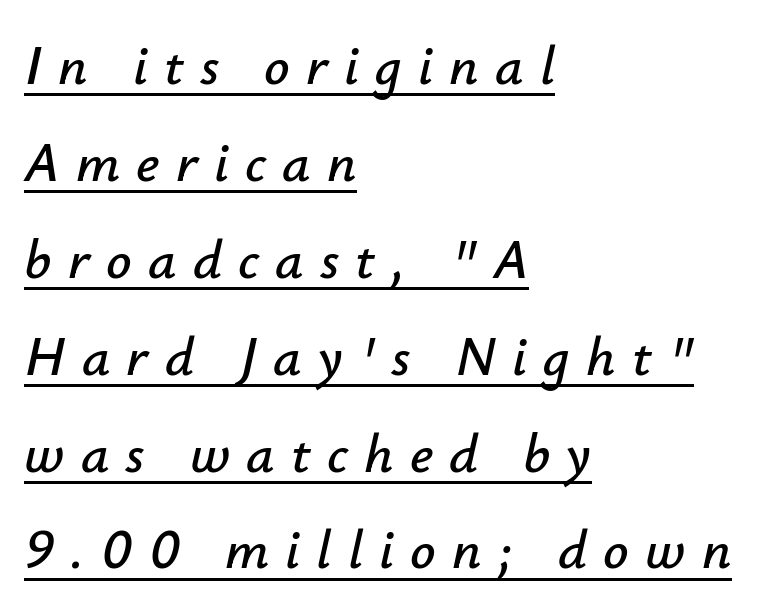
Q: Is the text italic (slanted)? A: Yes, it leans right by about 12 degrees.
Q: Is the text underlined? A: Yes.
Q: How is the paragraph aligned? A: Left-aligned.
Q: Is the spacing between letters normal or unusually wide? A: Unusually wide.
Q: Width (condensed, normal, or wide)? A: Normal.
Q: Stroke contrast? A: Low.
Q: x-height? A: Small.
Q: Monospaced? A: No.
